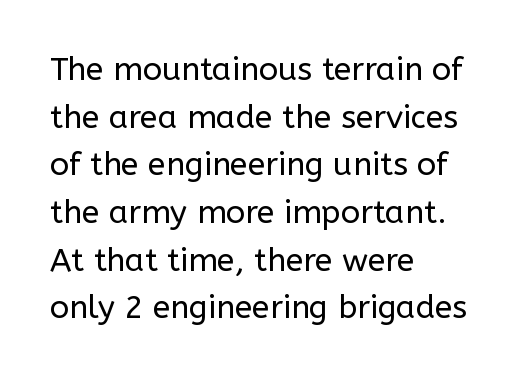
{"serif": "no", "italic": "no", "bold": "no", "weight": "regular", "width": "normal", "stroke_contrast": "low", "x_height": "medium", "monospaced": "no", "underline": "no", "align": "left", "line_spacing": "normal", "line_spacing_ratio": 1.49, "letter_spacing": "normal", "letter_spacing_em": 0.0, "glyph_px": 32}
